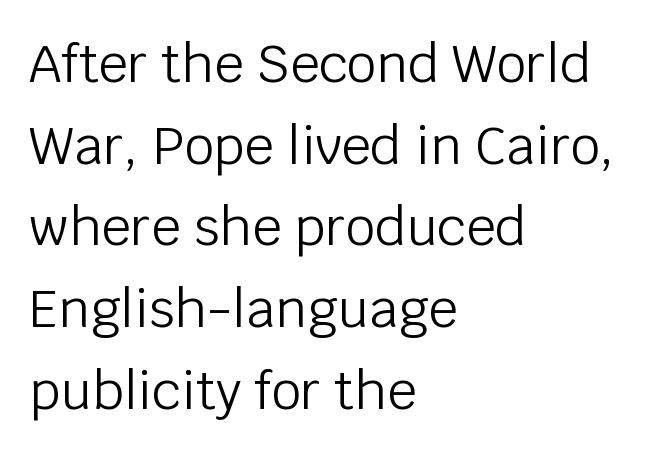
{"serif": "no", "italic": "no", "bold": "no", "weight": "light", "width": "normal", "stroke_contrast": "low", "x_height": "large", "monospaced": "no", "underline": "no", "align": "left", "line_spacing": "normal", "line_spacing_ratio": 1.57, "letter_spacing": "normal", "letter_spacing_em": 0.0, "glyph_px": 52}
